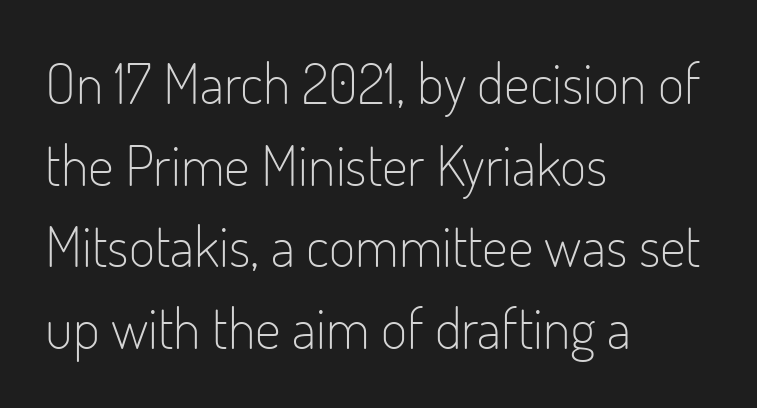
Is the type heavy? It reads as light-to-regular instead. Baseline-to-baseline distance is the conventional proportion of letter height. This sample uses an upright cut, with every glyph sitting square on the baseline. The tracking reads as untouched default to a designer's eye. Every row of glyphs begins at an identical x-position on the left.
